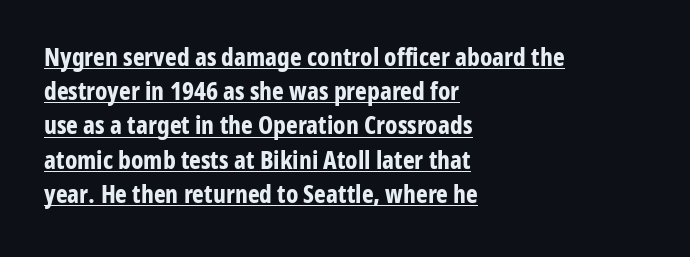
This block has exactly the height ordinary leading produces. The sample has been set heavy, in full bold. Glance below the letters and you will spot a drawn line. Leftover space on each line is placed entirely after the last word. In terms of posture, this sample is upright.
